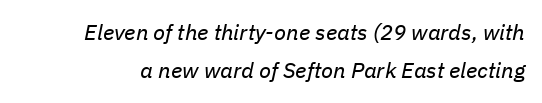
An italicized treatment has been applied to the whole sample. Each stroke keeps to a modest, everyday thickness or less. Look at the tracking — it's just the regular setting, nothing added. Any mark beneath the type? The region is blank.
